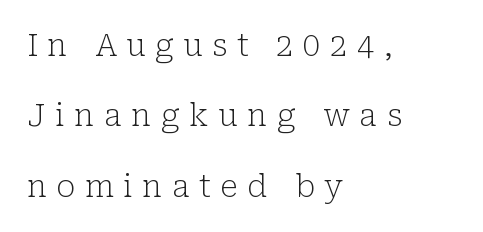
{"serif": "yes", "italic": "no", "bold": "no", "weight": "light", "width": "normal", "stroke_contrast": "low", "x_height": "medium", "monospaced": "no", "underline": "no", "align": "left", "line_spacing": "loose", "line_spacing_ratio": 2.27, "letter_spacing": "wide", "letter_spacing_em": 0.31, "glyph_px": 31}
